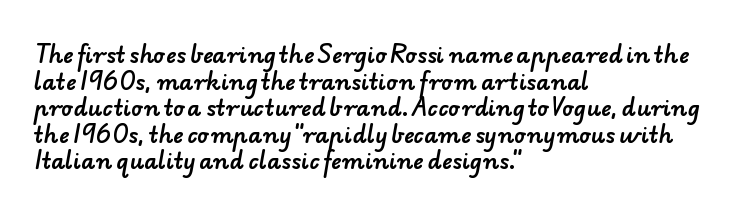
{"underline": "no", "align": "left", "line_spacing_ratio": 1.21, "letter_spacing": "normal", "letter_spacing_em": 0.0, "glyph_px": 22}
